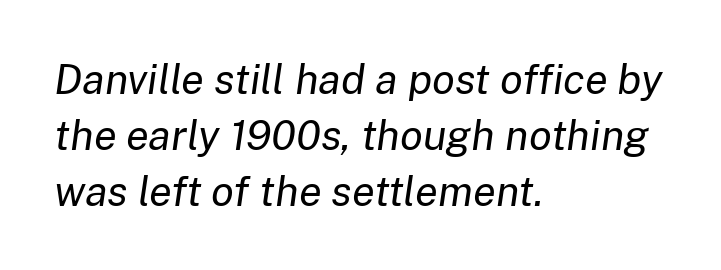
The axis of the letterforms is tilted away from vertical. Reading down the block, your eye returns to a fixed left position each line. The rendering uses natural spacing where letterforms have individual widths. Short note: letters normally spaced. The gap between lines stays unmarked.
